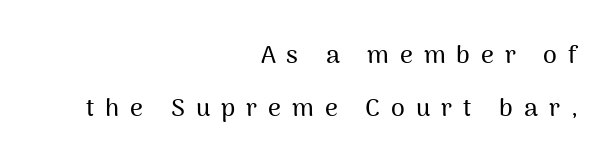
{"italic": "no", "underline": "no", "align": "right", "line_spacing": "loose", "line_spacing_ratio": 2.11, "letter_spacing": "wide", "letter_spacing_em": 0.44, "glyph_px": 25}
